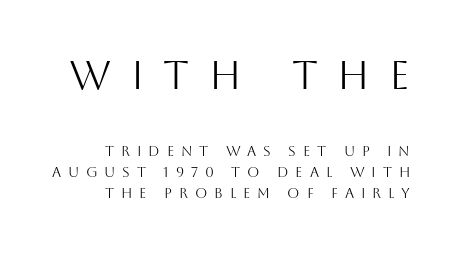
The image shows 40 px light sans-serif type, upright; set right-aligned, normal line spacing (1.48x), unusually wide letter spacing (+0.49 em), not underlined; the first (top) block is 2.86x larger; medium stroke contrast and a large x-height.
